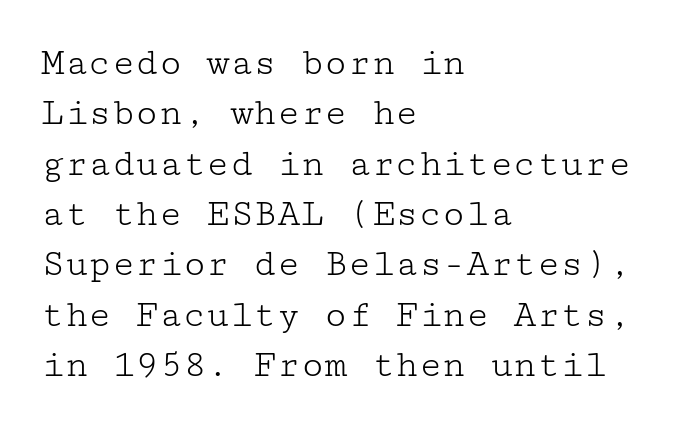
Q: Is the text bold? A: No.
Q: Is the text italic (slanted)? A: No, it is upright.
Q: Is the typeface a serif or a sans-serif typeface? A: Serif.
Q: Is the text underlined? A: No.
Q: How is the paragraph aligned? A: Left-aligned.
Q: Is the spacing between letters normal or unusually wide? A: Normal.
Q: Is the spacing between lines tight, normal or loose? A: Normal.
Q: Width (condensed, normal, or wide)? A: Wide.
Q: Stroke contrast? A: Low.
Q: x-height? A: Medium.
